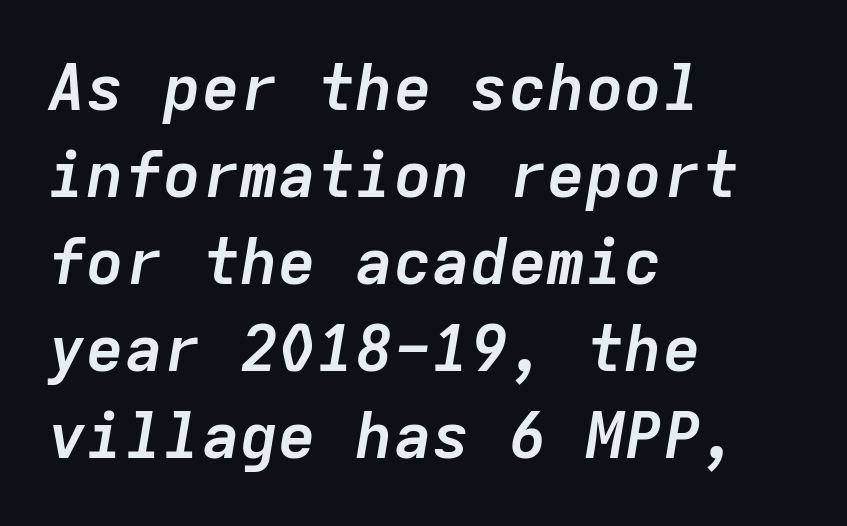
Just letters on the line, the space beneath them empty. A student would call this left alignment; a typographer would say flush left, rag right. The glyphs have the mass of a bold cut. Spacing between characters is what you'd get straight out of the box.
